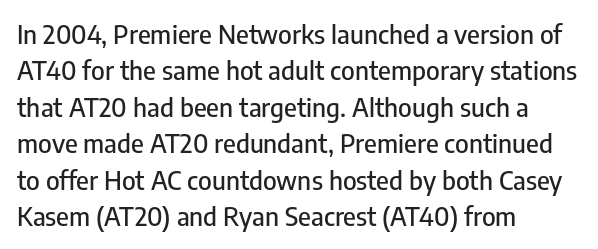
Q: Is the text italic (slanted)? A: No, it is upright.
Q: Is the text underlined? A: No.
Q: How is the paragraph aligned? A: Left-aligned.
Q: Is the spacing between letters normal or unusually wide? A: Normal.
Q: Is the spacing between lines tight, normal or loose? A: Normal.
